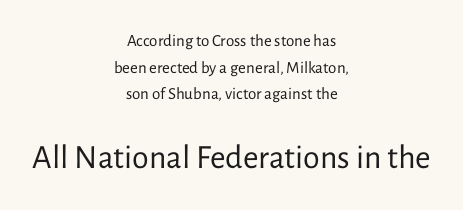
{"serif": "no", "italic": "no", "bold": "no", "weight": "regular", "width": "normal", "stroke_contrast": "low", "x_height": "medium", "monospaced": "no", "underline": "no", "align": "center", "line_spacing": "normal", "line_spacing_ratio": 1.57, "letter_spacing": "normal", "letter_spacing_em": 0.0, "larger_block": "second", "size_ratio": 2.0, "glyph_px": 34}
